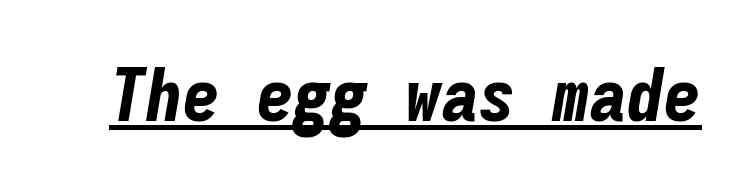
The image shows 74 px bold, condensed type, italic (leaning right), monospaced; set normal letter spacing, underlined; low stroke contrast and a medium x-height.
